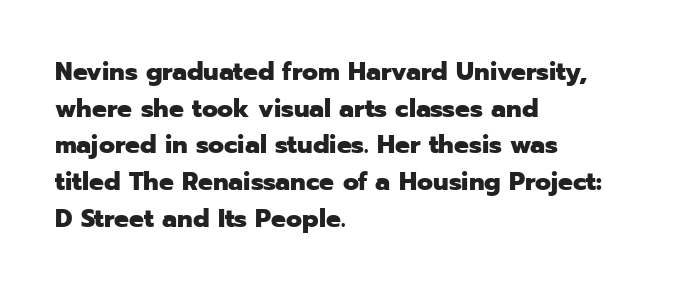
Q: Is the text bold? A: Yes.
Q: Is the text italic (slanted)? A: No, it is upright.
Q: Is the text underlined? A: No.
Q: How is the paragraph aligned? A: Left-aligned.
Q: Is the spacing between letters normal or unusually wide? A: Normal.
Q: Is the spacing between lines tight, normal or loose? A: Normal.
